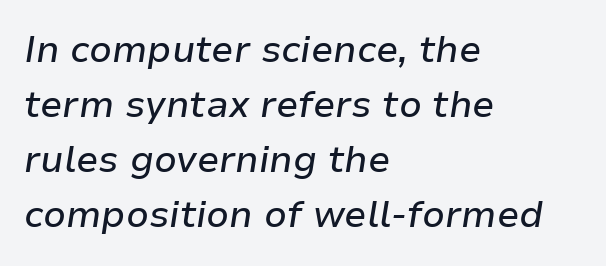
{"italic": "yes", "lean": "right", "slant_degrees": 9, "width": "normal", "stroke_contrast": "low", "x_height": "medium", "monospaced": "no", "underline": "no", "align": "left", "line_spacing": "normal", "line_spacing_ratio": 1.49, "letter_spacing": "normal", "letter_spacing_em": 0.0, "glyph_px": 37}
